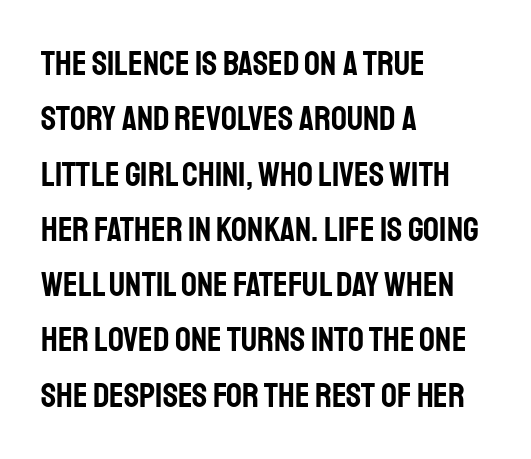
{"serif": "no", "italic": "no", "width": "condensed", "stroke_contrast": "low", "x_height": "large", "monospaced": "no", "underline": "no", "align": "left", "line_spacing": "normal", "line_spacing_ratio": 1.58, "letter_spacing": "normal", "letter_spacing_em": 0.0, "glyph_px": 35}
